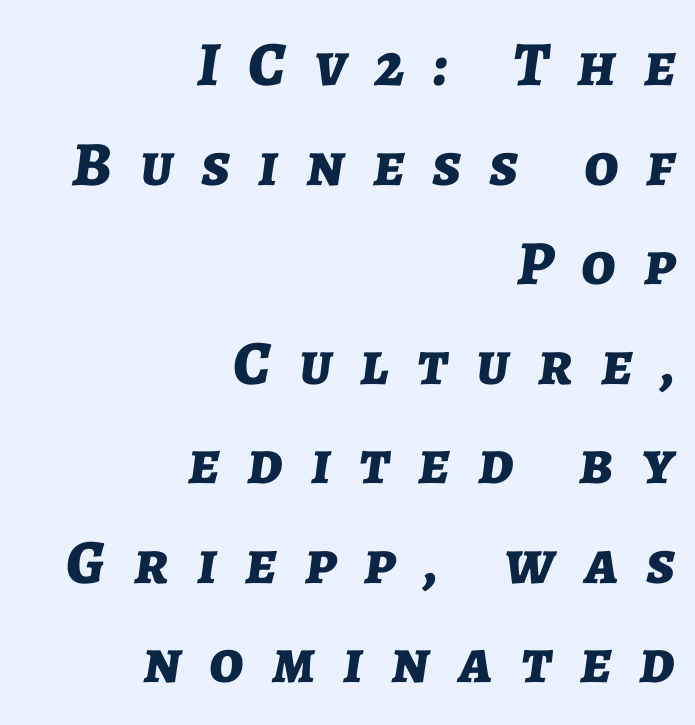
The image shows 63 px bold type, italic (leaning right); set right-aligned, normal line spacing (1.58x), unusually wide letter spacing (+0.45 em), not underlined; low stroke contrast and a medium x-height.
